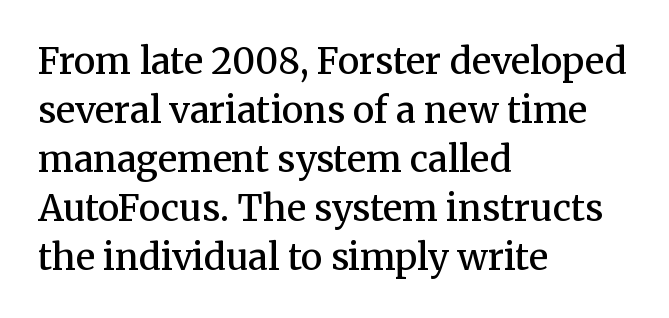
Q: Is the text bold? A: Semi-bold.
Q: Is the text italic (slanted)? A: No, it is upright.
Q: Is the typeface a serif or a sans-serif typeface? A: Serif.
Q: Is the text underlined? A: No.
Q: How is the paragraph aligned? A: Left-aligned.
Q: Is the spacing between letters normal or unusually wide? A: Normal.
Q: Is the spacing between lines tight, normal or loose? A: Normal.
Q: Width (condensed, normal, or wide)? A: Normal.
Q: Stroke contrast? A: Medium.
Q: x-height? A: Medium.
Q: Monospaced? A: No.
